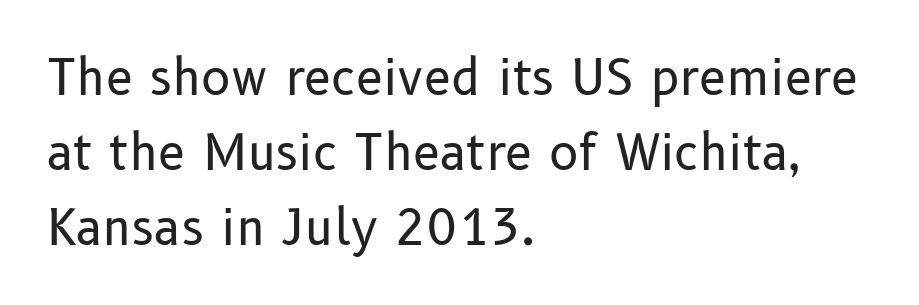
Q: Is the text bold? A: No.
Q: Is the text italic (slanted)? A: No, it is upright.
Q: Is the typeface a serif or a sans-serif typeface? A: Sans-serif.
Q: Is the text underlined? A: No.
Q: How is the paragraph aligned? A: Left-aligned.
Q: Is the spacing between letters normal or unusually wide? A: Normal.
Q: Is the spacing between lines tight, normal or loose? A: Normal.
Q: Width (condensed, normal, or wide)? A: Normal.
Q: Stroke contrast? A: Low.
Q: x-height? A: Medium.
Q: Monospaced? A: No.
